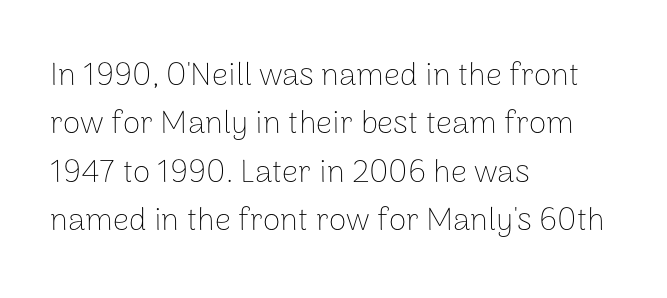
The specimen reads as upright at a glance. Successive baselines arrive at the customary interval. The face used here is proportionally spaced, like ordinary book or web type. I'd call this a sans setting — the letters go barefoot. Observe the ordinary spacing: letters are neighbours, not strangers. Visually the block forms a straight wall on the left and a jagged coastline on the right.
